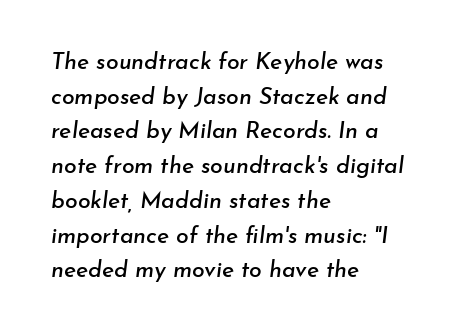
The image shows 23 px text type, italic (leaning right); set left-aligned, normal line spacing (1.51x), normal letter spacing, not underlined.
